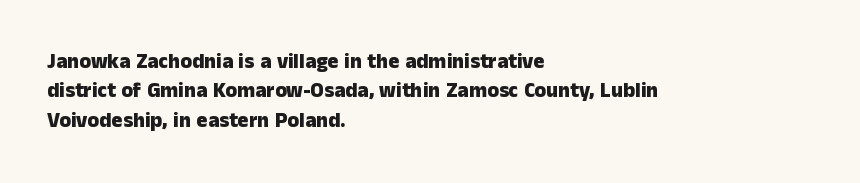
Posture: upright roman. Underlining? Definitely not there. Each line starts at the same left margin while the right side varies. Stroke thickness is high; the sample reads as a true bold. The block of text has a typical density, with ordinary space between rows.
